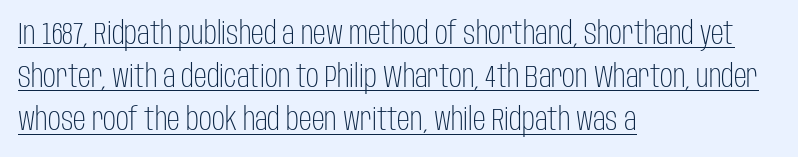
Q: Is the text bold? A: No.
Q: Is the text italic (slanted)? A: No, it is upright.
Q: Is the typeface a serif or a sans-serif typeface? A: Sans-serif.
Q: Is the text underlined? A: Yes.
Q: How is the paragraph aligned? A: Left-aligned.
Q: Is the spacing between letters normal or unusually wide? A: Normal.
Q: Is the spacing between lines tight, normal or loose? A: Normal.
Q: Width (condensed, normal, or wide)? A: Condensed.
Q: Stroke contrast? A: Low.
Q: x-height? A: Large.
Q: Monospaced? A: No.
